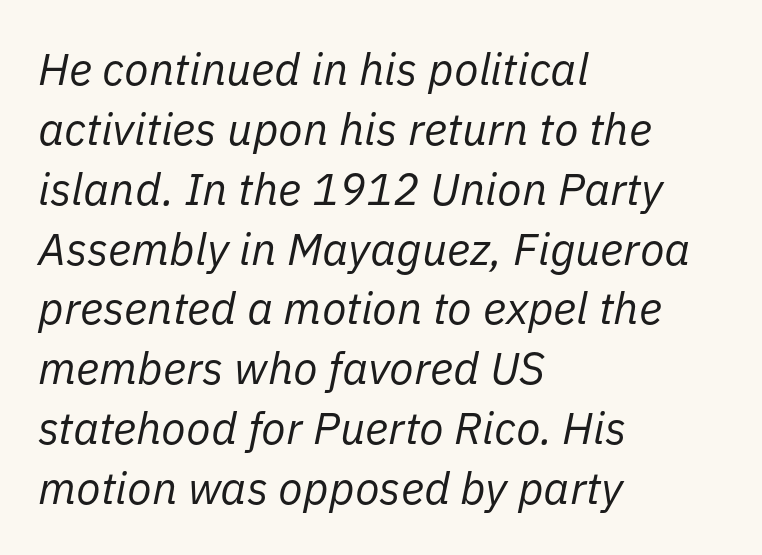
This sample is left-justified, so line endings fall wherever the words run out. These glyphs show unthickened strokes, regular width or finer. Each new line begins a customary step beneath the previous one. Nobody drew a line under any word here.
